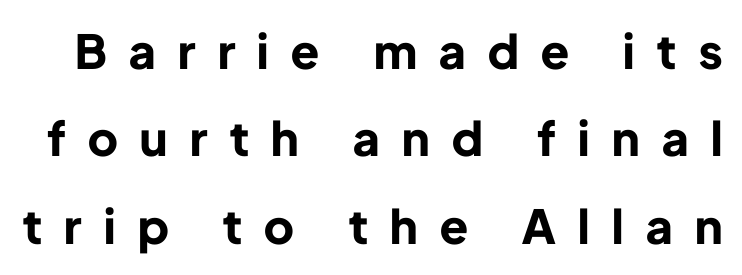
Just letters on the line, the space beneath them empty. Letterform terminals end flat and unadorned throughout the passage. Designer's note — italics off, roman on. These lines have a slow, spaced-out rhythm from letter to letter. The letters are bold, with thick, heavy strokes.
